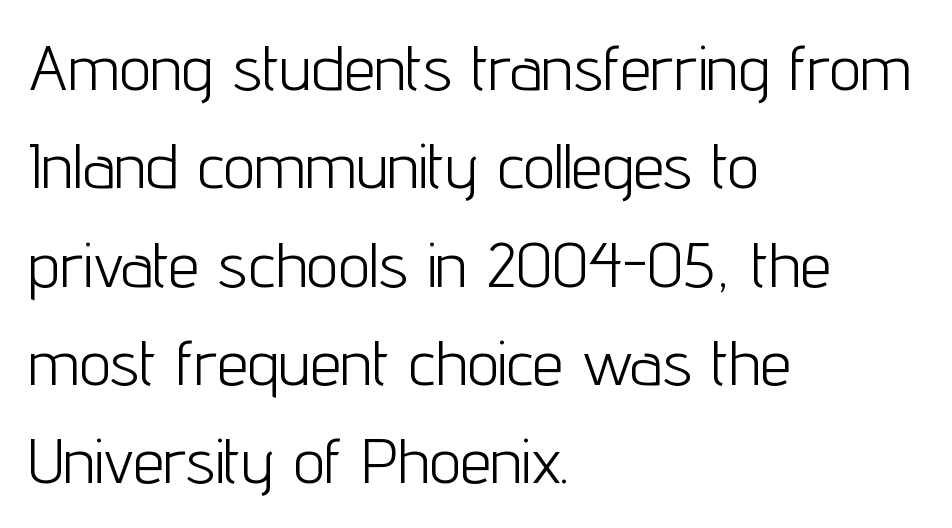
Is the type heavy? It reads as light-to-regular instead. Check under the words: just untouched page. Do the characters align in a grid? No, the font is proportional. Notice how the stems are strictly vertical — no italics here. Characters follow at the spacing the type designer built in.
